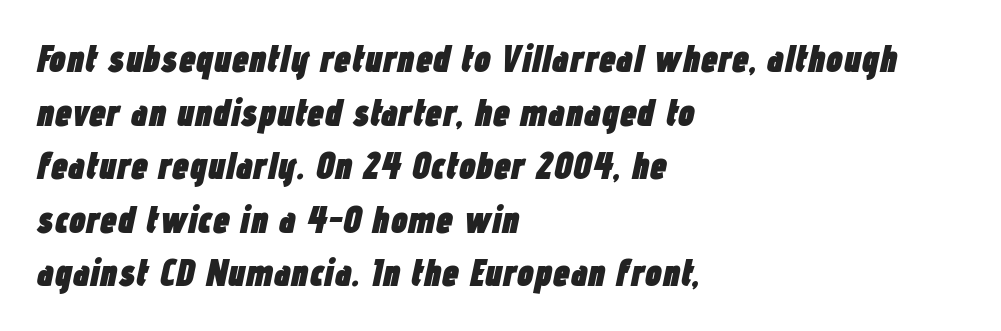
The image shows 38 px heavy, condensed type, italic (leaning right); set left-aligned, normal line spacing (1.41x), normal letter spacing, not underlined; low stroke contrast and a medium x-height.
